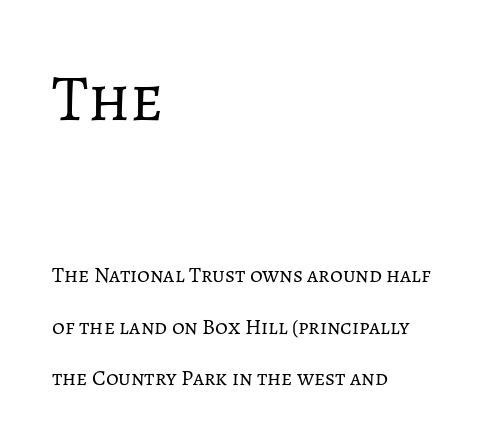
The image shows 66 px regular-weight type, upright; set left-aligned, loose line spacing (2.34x), normal letter spacing, not underlined; the first (top) block is 3.0x larger; low stroke contrast and a medium x-height.
